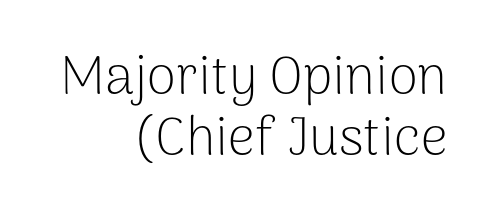
The image shows 53 px light sans-serif type, upright; set right-aligned, line spacing 1.16x, normal letter spacing, not underlined; low stroke contrast and a medium x-height.
